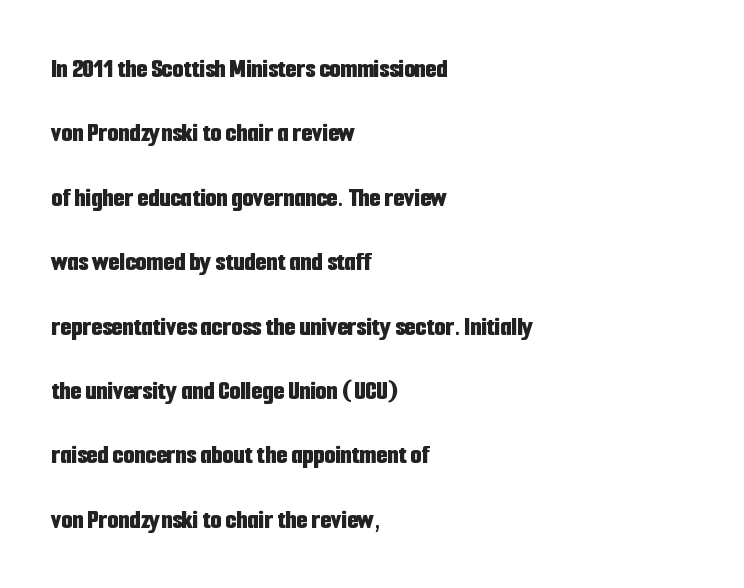
Is this a sans? Yes — the strokes have no serifs. You could not count columns in this text — the font is proportionally spaced. The glyphs are unaccompanied by any horizontal stroke below them. Notice the wide empty band between every row — that's loose leading. The font's upright variant was chosen for this text.
